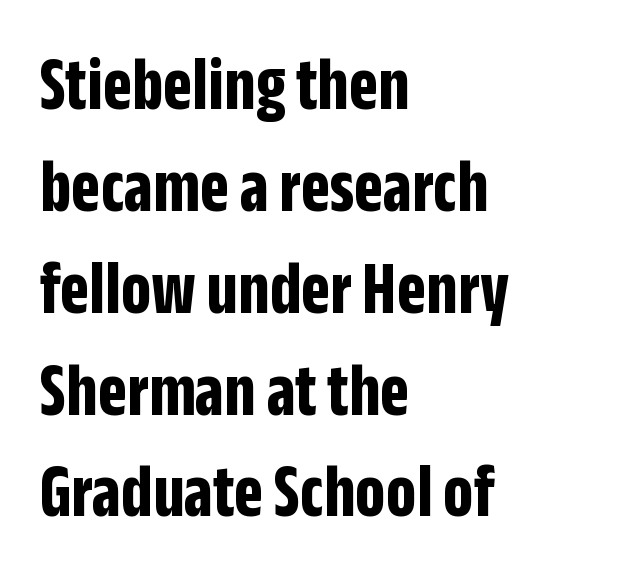
Q: Is the text bold? A: Yes.
Q: Is the text italic (slanted)? A: No, it is upright.
Q: Is the typeface a serif or a sans-serif typeface? A: Sans-serif.
Q: Is the text underlined? A: No.
Q: How is the paragraph aligned? A: Left-aligned.
Q: Is the spacing between letters normal or unusually wide? A: Normal.
Q: Is the spacing between lines tight, normal or loose? A: Normal.
Q: Width (condensed, normal, or wide)? A: Condensed.
Q: Stroke contrast? A: Low.
Q: x-height? A: Large.
Q: Monospaced? A: No.
